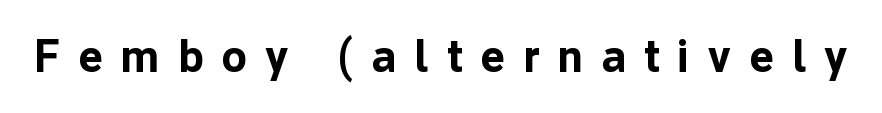
{"serif": "no", "italic": "no", "bold": "yes", "weight": "bold", "width": "normal", "stroke_contrast": "low", "x_height": "medium", "monospaced": "no", "underline": "no", "letter_spacing": "wide", "letter_spacing_em": 0.4, "glyph_px": 46}
